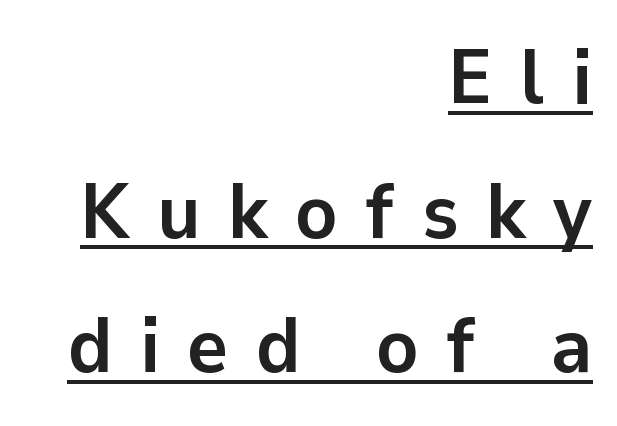
The image shows 78 px semibold sans-serif type, upright; set right-aligned, line spacing 1.72x, unusually wide letter spacing (+0.35 em), underlined; low stroke contrast and a medium x-height.
